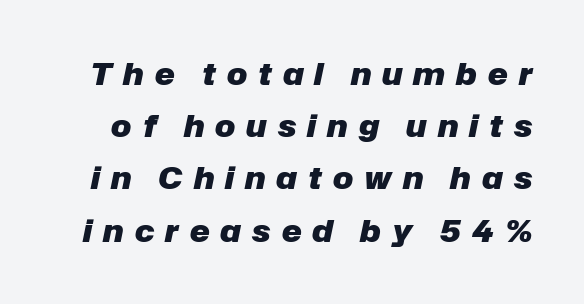
{"italic": "yes", "lean": "right", "slant_degrees": 12, "bold": "yes", "weight": "heavy", "width": "normal", "stroke_contrast": "low", "x_height": "medium", "monospaced": "no", "underline": "no", "line_spacing_ratio": 1.74, "letter_spacing": "wide", "letter_spacing_em": 0.37, "glyph_px": 30}
